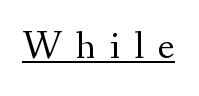
Does the lettering tilt? It doesn't — this is upright. Each stroke keeps to a modest, everyday thickness or less. Beneath each row of characters lies a ruled line. Each letter's strokes conclude with small projecting serifs. Characters follow at a spacing far wider than the type designer built in.
